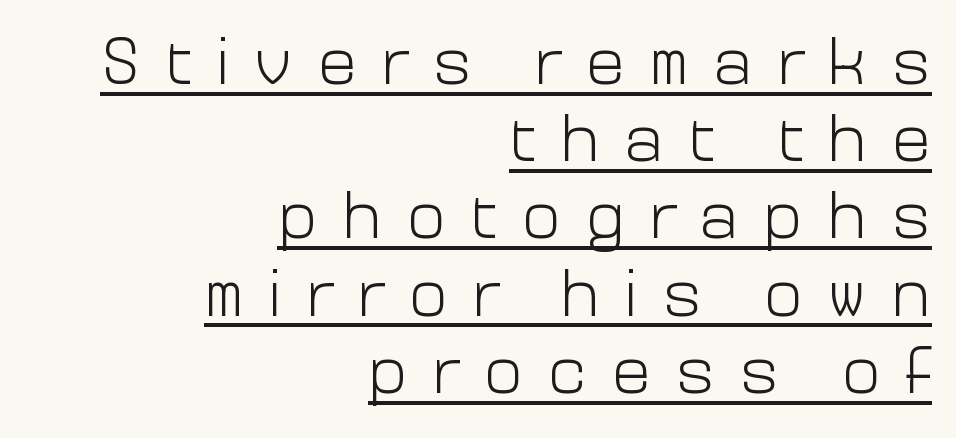
Q: Is the text bold? A: No.
Q: Is the text italic (slanted)? A: No, it is upright.
Q: Is the typeface a serif or a sans-serif typeface? A: Sans-serif.
Q: Is the text underlined? A: Yes.
Q: How is the paragraph aligned? A: Right-aligned.
Q: Is the spacing between letters normal or unusually wide? A: Unusually wide.
Q: Width (condensed, normal, or wide)? A: Normal.
Q: Stroke contrast? A: Low.
Q: x-height? A: Medium.
Q: Monospaced? A: No.
